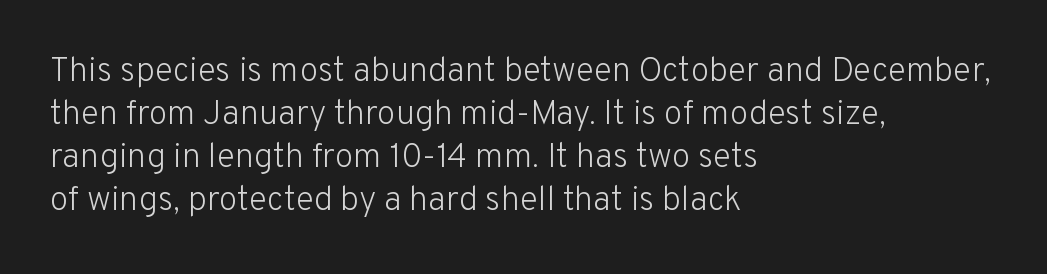
The image shows 34 px light sans-serif type, upright; set left-aligned, normal line spacing (1.26x), normal letter spacing, not underlined; low stroke contrast and a medium x-height.
